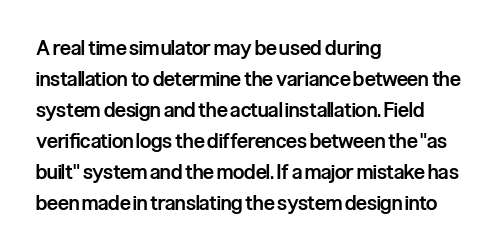
The typography opts for an upright posture over an oblique one. Line beginnings align vertically; line endings do not. Compared with typical body copy, the letter spacing here is the same. Does the leading feel generous? No, just average. Summary of weight: moderately heavy, a semibold.
